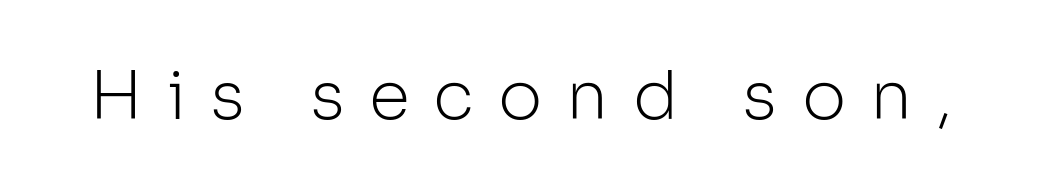
The image shows 67 px light sans-serif type, upright; set unusually wide letter spacing (+0.36 em), not underlined; low stroke contrast and a medium x-height.
